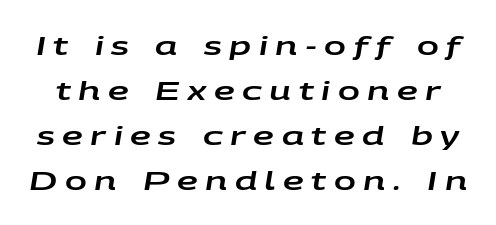
The gap between lines stays unmarked. In terms of posture, this sample is oblique. Display-style spreading of the glyphs; the letterfit is very open.
